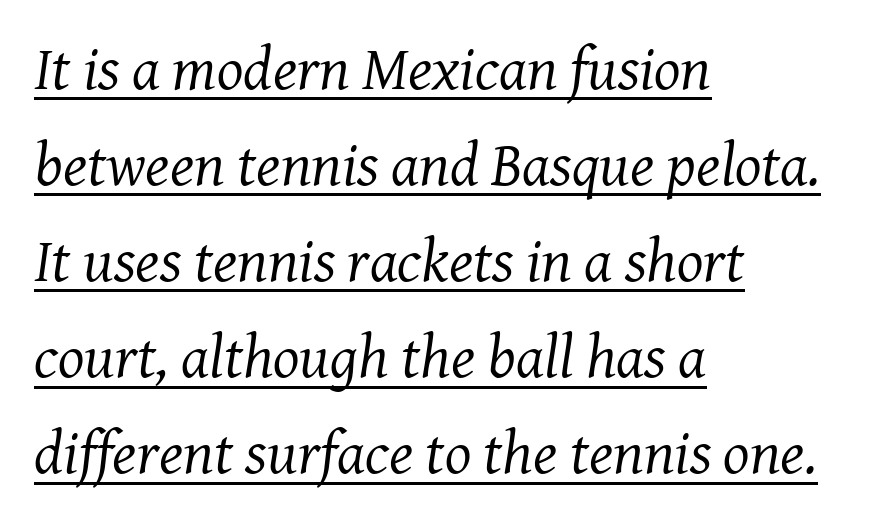
The image shows 62 px regular-weight serif type, italic (leaning right); set left-aligned, normal line spacing (1.55x), normal letter spacing, underlined; medium stroke contrast and a medium x-height.
